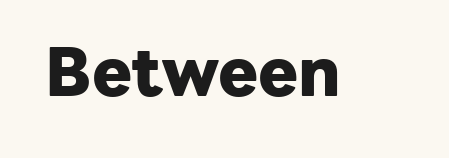
Q: Is the text bold? A: Yes.
Q: Is the text italic (slanted)? A: No, it is upright.
Q: Is the typeface a serif or a sans-serif typeface? A: Sans-serif.
Q: Is the text underlined? A: No.
Q: Is the spacing between letters normal or unusually wide? A: Normal.
Q: Width (condensed, normal, or wide)? A: Normal.
Q: Stroke contrast? A: Low.
Q: x-height? A: Medium.
Q: Monospaced? A: No.
